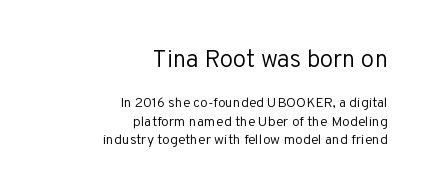
{"italic": "no", "bold": "no", "underline": "no", "align": "right", "line_spacing": "normal", "line_spacing_ratio": 1.3, "letter_spacing": "normal", "letter_spacing_em": 0.0, "larger_block": "first", "size_ratio": 1.71, "glyph_px": 24}
